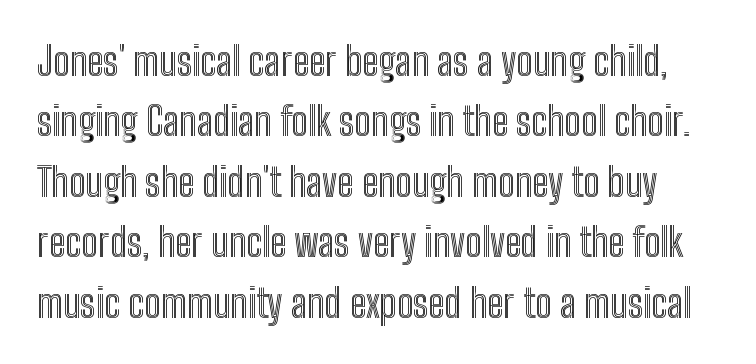
Q: Is the text italic (slanted)? A: No, it is upright.
Q: Is the text underlined? A: No.
Q: Is the spacing between letters normal or unusually wide? A: Normal.
Q: Is the spacing between lines tight, normal or loose? A: Normal.
Q: Width (condensed, normal, or wide)? A: Condensed.
Q: x-height? A: Medium.
Q: Monospaced? A: No.
